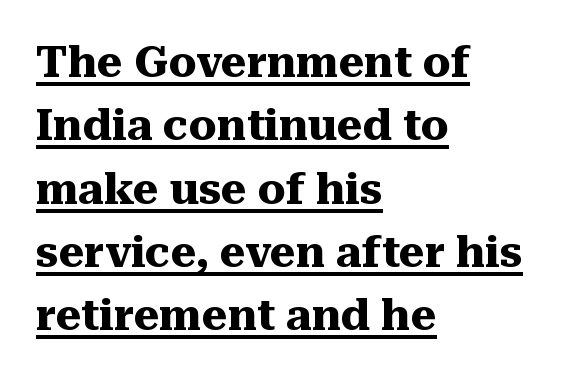
Q: Is the text bold? A: Yes.
Q: Is the text italic (slanted)? A: No, it is upright.
Q: Is the typeface a serif or a sans-serif typeface? A: Serif.
Q: Is the text underlined? A: Yes.
Q: How is the paragraph aligned? A: Left-aligned.
Q: Is the spacing between letters normal or unusually wide? A: Normal.
Q: Is the spacing between lines tight, normal or loose? A: Normal.
Q: Width (condensed, normal, or wide)? A: Normal.
Q: Stroke contrast? A: Medium.
Q: x-height? A: Medium.
Q: Monospaced? A: No.
